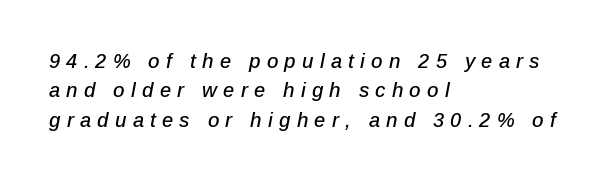
The image shows 20 px text type, italic (leaning right); set left-aligned, normal line spacing (1.47x), unusually wide letter spacing (+0.31 em), not underlined.
